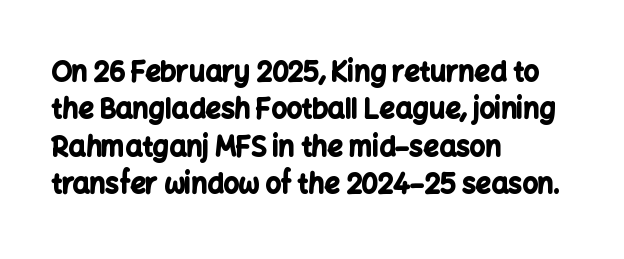
The image shows 27 px bold type, upright; set left-aligned, normal line spacing (1.38x), normal letter spacing, not underlined.
